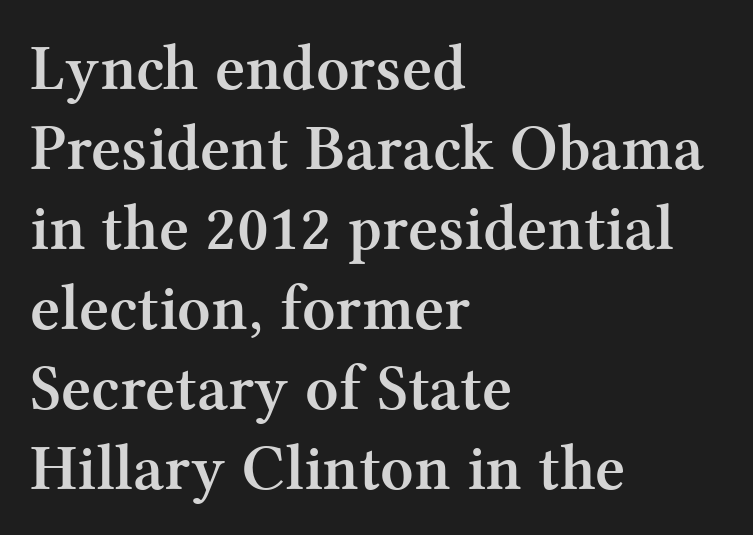
{"serif": "yes", "italic": "no", "bold": "yes", "weight": "semibold", "width": "normal", "stroke_contrast": "medium", "x_height": "medium", "monospaced": "no", "underline": "no", "align": "left", "line_spacing_ratio": 1.23, "letter_spacing": "normal", "letter_spacing_em": 0.0, "glyph_px": 65}
